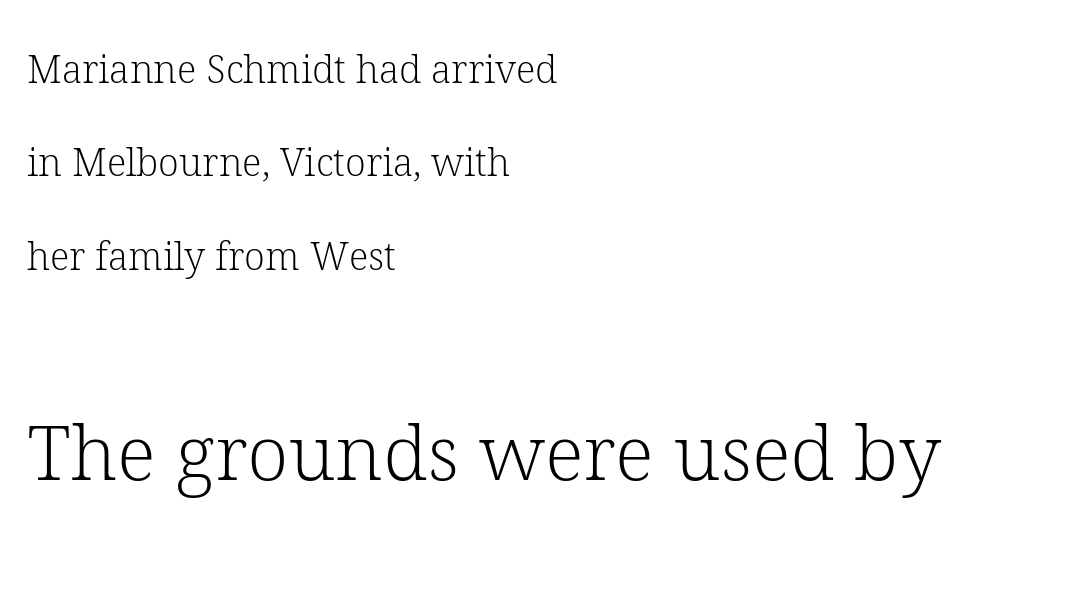
The characters are drawn with everyday or finer stroke widths. These lines are rendered in a variable-pitch font. The following chunk of copy outweighs the initial chunk in type size. Posture: straight, roman, zero tilt. Airy leading. Look at the bottom of the vertical strokes: they flare into serifs here.
